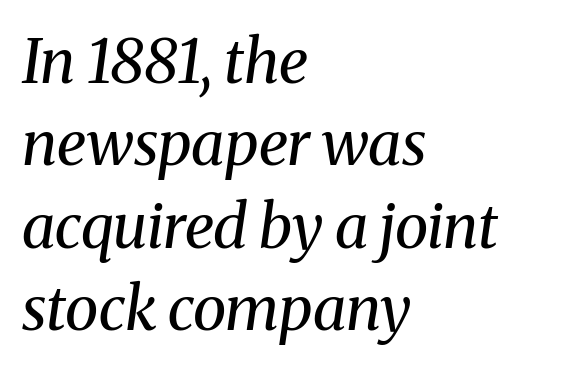
Q: Is the text bold? A: No.
Q: Is the text italic (slanted)? A: Yes, it leans right by about 8 degrees.
Q: Is the typeface a serif or a sans-serif typeface? A: Serif.
Q: Is the text underlined? A: No.
Q: How is the paragraph aligned? A: Left-aligned.
Q: Is the spacing between letters normal or unusually wide? A: Normal.
Q: Is the spacing between lines tight, normal or loose? A: Normal.
Q: Width (condensed, normal, or wide)? A: Normal.
Q: Stroke contrast? A: Medium.
Q: x-height? A: Medium.
Q: Monospaced? A: No.
